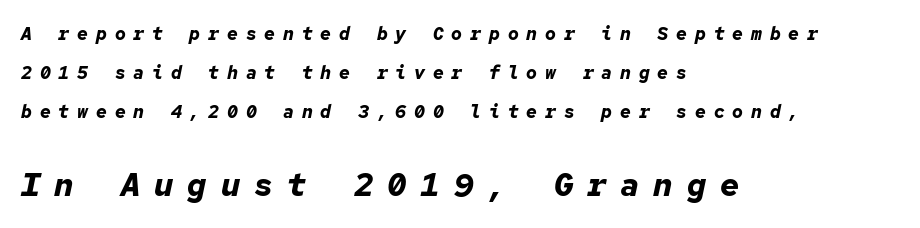
The image shows 32 px bold type, italic (leaning right), monospaced; set left-aligned, loose line spacing (2.16x), unusually wide letter spacing (+0.44 em), not underlined; the second (bottom) block is 1.78x larger; low stroke contrast and a medium x-height.
